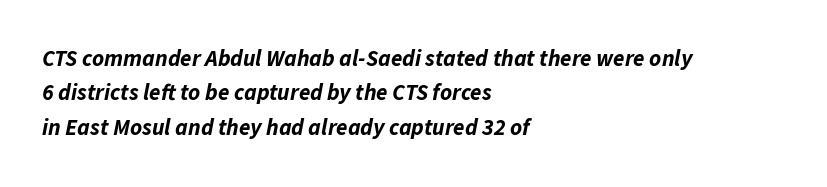
Tracking value appears to be zero — textbook default spacing. The lines are quadded left. The block of text has a typical density, with ordinary space between rows. Only glyphs here, with clear space below each row. Is the type bold? Yes — the strokes are clearly thick and heavy.
